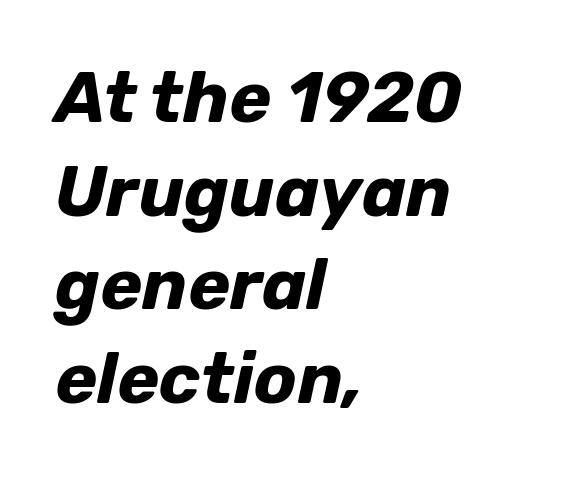
The image shows 71 px bold type, italic (leaning right); set left-aligned, normal line spacing (1.32x), normal letter spacing, not underlined; low stroke contrast and a medium x-height.
